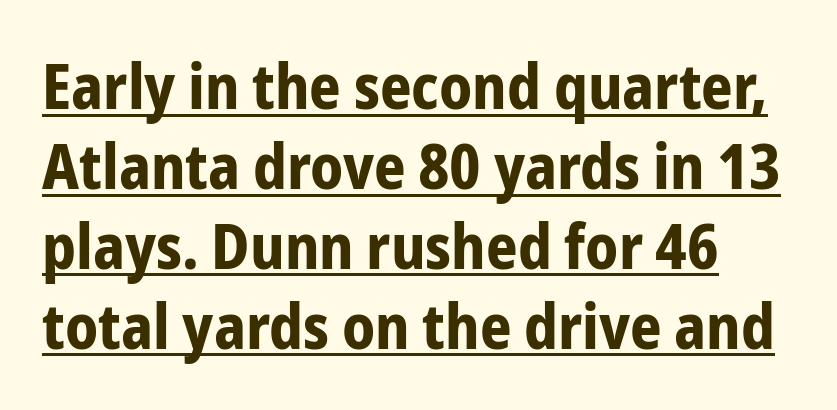
Q: Is the text bold? A: Yes.
Q: Is the text italic (slanted)? A: No, it is upright.
Q: Is the typeface a serif or a sans-serif typeface? A: Sans-serif.
Q: Is the text underlined? A: Yes.
Q: How is the paragraph aligned? A: Left-aligned.
Q: Is the spacing between letters normal or unusually wide? A: Normal.
Q: Is the spacing between lines tight, normal or loose? A: Normal.
Q: Width (condensed, normal, or wide)? A: Condensed.
Q: Stroke contrast? A: Low.
Q: x-height? A: Medium.
Q: Monospaced? A: No.
